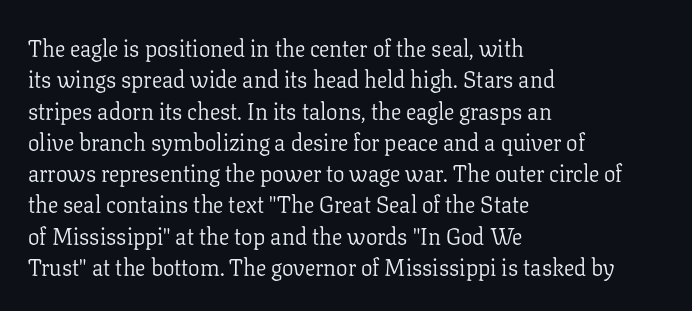
Q: Is the text bold? A: No.
Q: Is the text italic (slanted)? A: No, it is upright.
Q: Is the text underlined? A: No.
Q: How is the paragraph aligned? A: Left-aligned.
Q: Is the spacing between letters normal or unusually wide? A: Normal.
Q: Is the spacing between lines tight, normal or loose? A: Normal.
